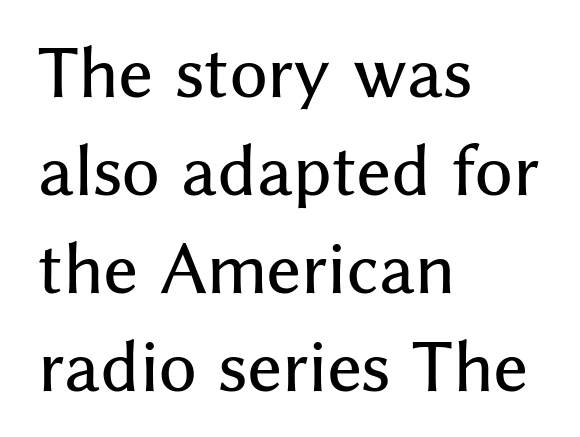
Rule under the text: the space is simply empty. The rows are spaced the way most documents space them. The text was rendered using a sans face with plain stroke endings. The gaps between neighbouring characters are ordinary and unremarkable. Spacing verdict: proportional, widths tailored to each character.
